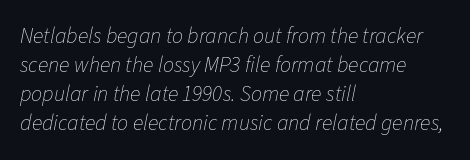
The image shows 22 px text type, italic (leaning right); set left-aligned, normal line spacing (1.32x), normal letter spacing, not underlined.
